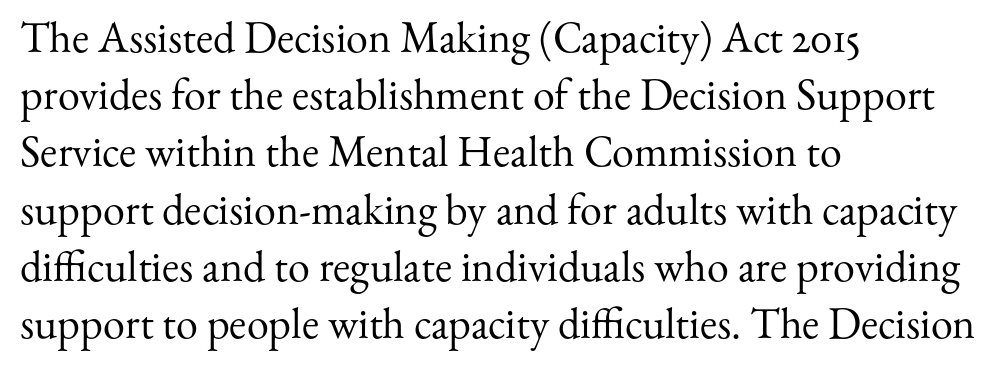
Q: Is the text bold? A: No.
Q: Is the text italic (slanted)? A: No, it is upright.
Q: Is the typeface a serif or a sans-serif typeface? A: Serif.
Q: Is the text underlined? A: No.
Q: How is the paragraph aligned? A: Left-aligned.
Q: Is the spacing between letters normal or unusually wide? A: Normal.
Q: Is the spacing between lines tight, normal or loose? A: Normal.
Q: Width (condensed, normal, or wide)? A: Normal.
Q: Stroke contrast? A: Medium.
Q: x-height? A: Small.
Q: Monospaced? A: No.
